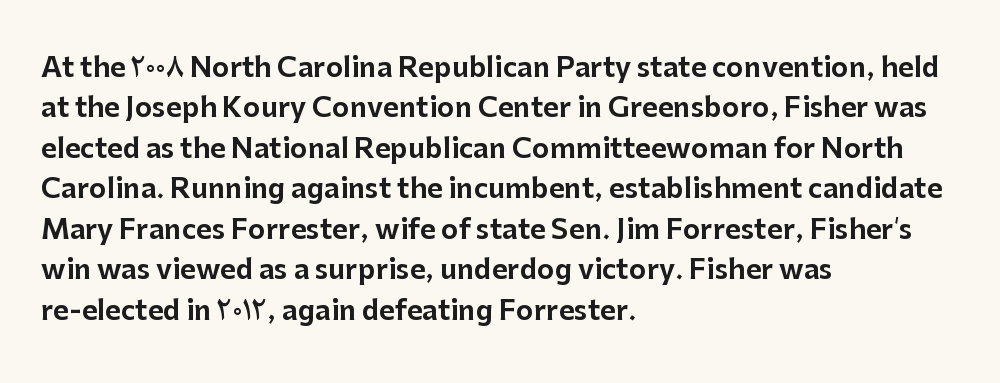
Q: Is the text italic (slanted)? A: No, it is upright.
Q: Is the text underlined? A: No.
Q: How is the paragraph aligned? A: Left-aligned.
Q: Is the spacing between letters normal or unusually wide? A: Normal.
Q: Is the spacing between lines tight, normal or loose? A: Normal.
